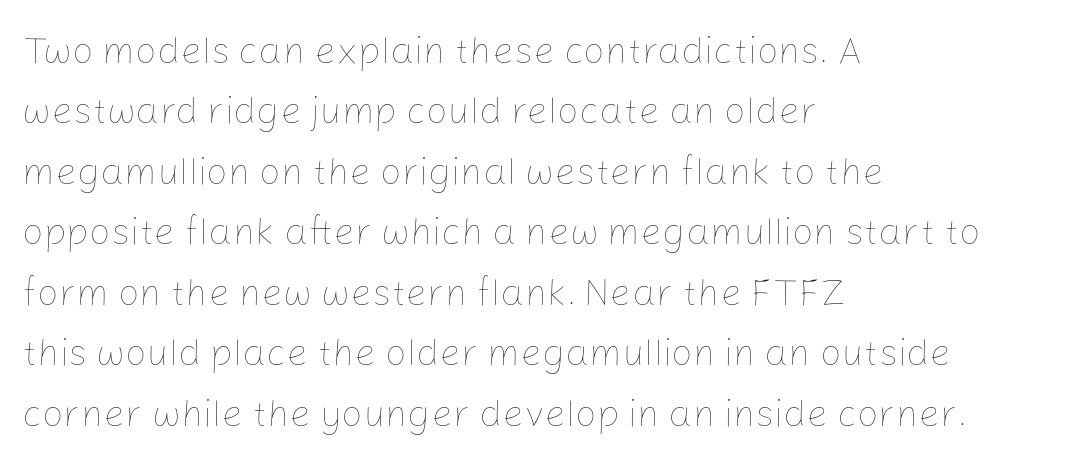
A light-to-regular cut is what we see here. Notice how descenders clear the ascenders below comfortably — that's standard leading. A typesetter would call this zero additional tracking. The lines are quadded left. Plain, unruled lines of type. The face used here is proportionally spaced, like ordinary book or web type.
